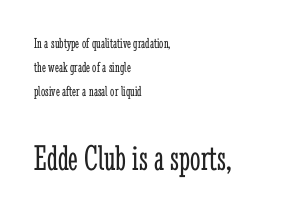
The image shows 37 px light, condensed serif type, upright; set left-aligned, normal line spacing (1.61x), normal letter spacing, not underlined; the second (bottom) block is 2.47x larger; low stroke contrast and a medium x-height.
